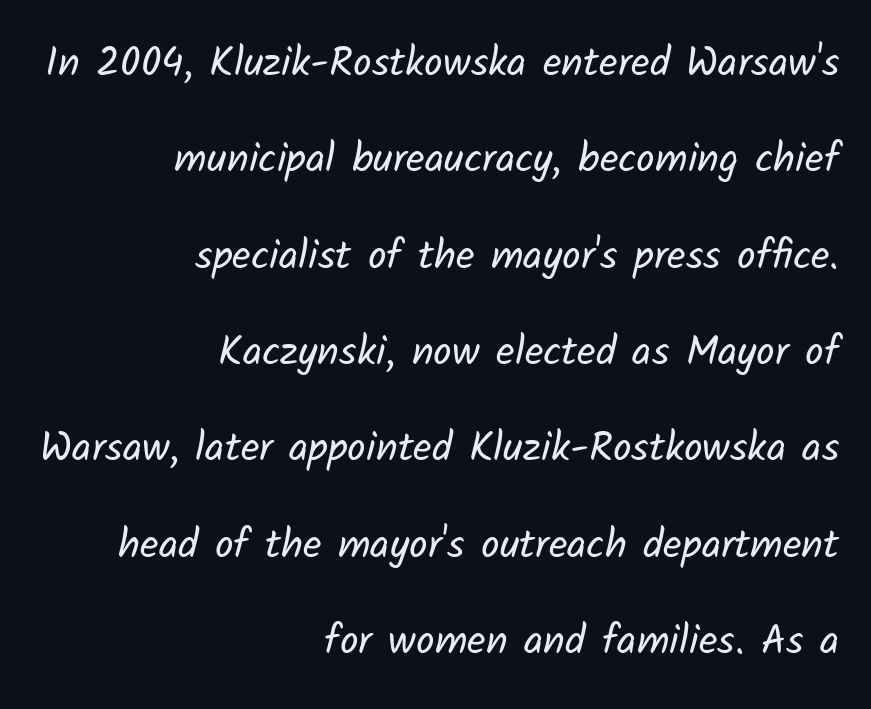
{"serif": "no", "bold": "no", "weight": "regular", "width": "normal", "stroke_contrast": "low", "x_height": "medium", "monospaced": "no", "underline": "no", "align": "right", "line_spacing": "loose", "line_spacing_ratio": 2.35, "letter_spacing": "normal", "letter_spacing_em": 0.0, "glyph_px": 41}
